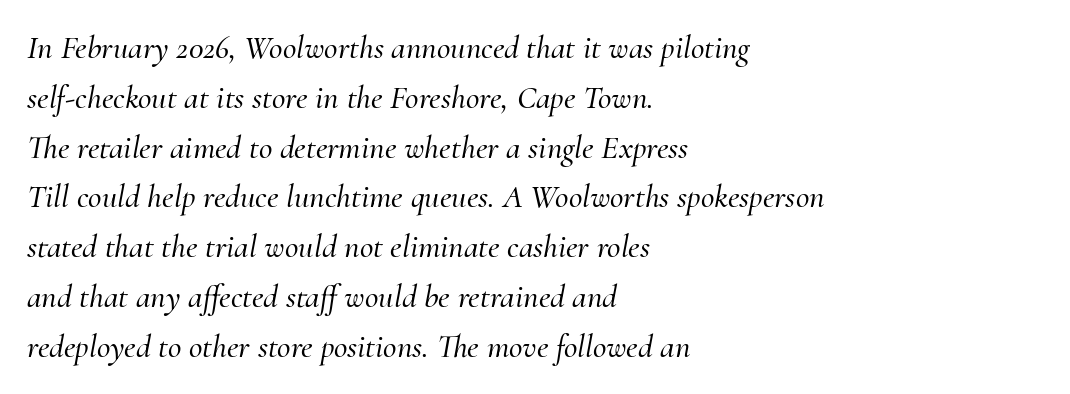
Q: Is the text italic (slanted)? A: Yes, it leans right by about 10 degrees.
Q: Is the typeface a serif or a sans-serif typeface? A: Serif.
Q: Is the text underlined? A: No.
Q: How is the paragraph aligned? A: Left-aligned.
Q: Is the spacing between letters normal or unusually wide? A: Normal.
Q: Is the spacing between lines tight, normal or loose? A: Normal.
Q: Width (condensed, normal, or wide)? A: Normal.
Q: Stroke contrast? A: Medium.
Q: x-height? A: Small.
Q: Monospaced? A: No.
